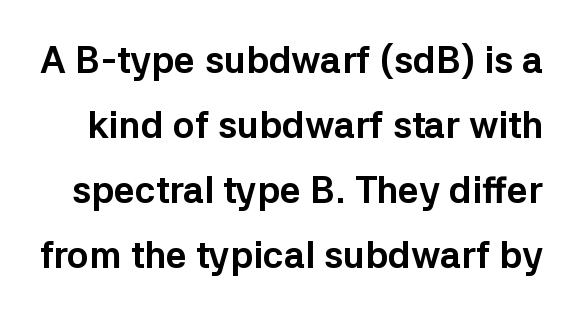
Varying glyph widths throughout — classic text-font behaviour. Posture: upright roman. The glyphs are unaccompanied by any horizontal stroke below them. In terms of letterform style, serifs are entirely absent.
